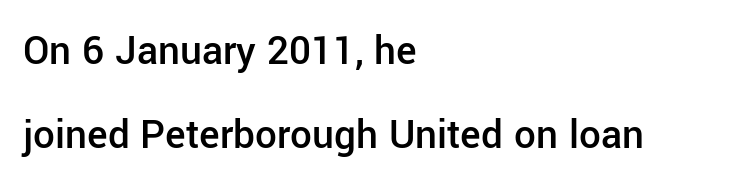
The image shows 43 px semibold sans-serif type, upright; set left-aligned, loose line spacing (1.95x), normal letter spacing, not underlined; low stroke contrast and a medium x-height.
